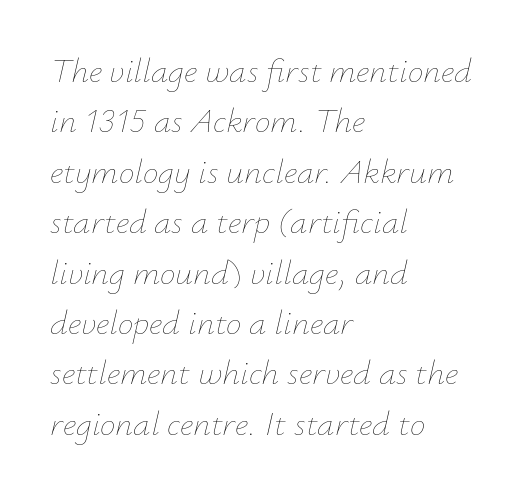
You can tell it's italic because the verticals aren't actually vertical. Line spacing here is normal. Spacing verdict: proportional, widths tailored to each character. Beneath every word, the page is bare. A student would call this left alignment; a typographer would say flush left, rag right.
